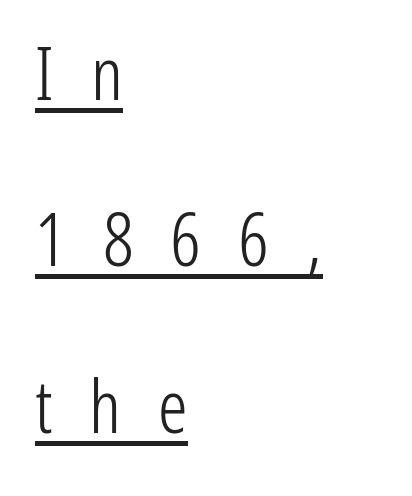
The image shows 74 px light, condensed sans-serif type, upright; set left-aligned, loose line spacing (2.25x), unusually wide letter spacing (+0.5 em), underlined; low stroke contrast and a medium x-height.
